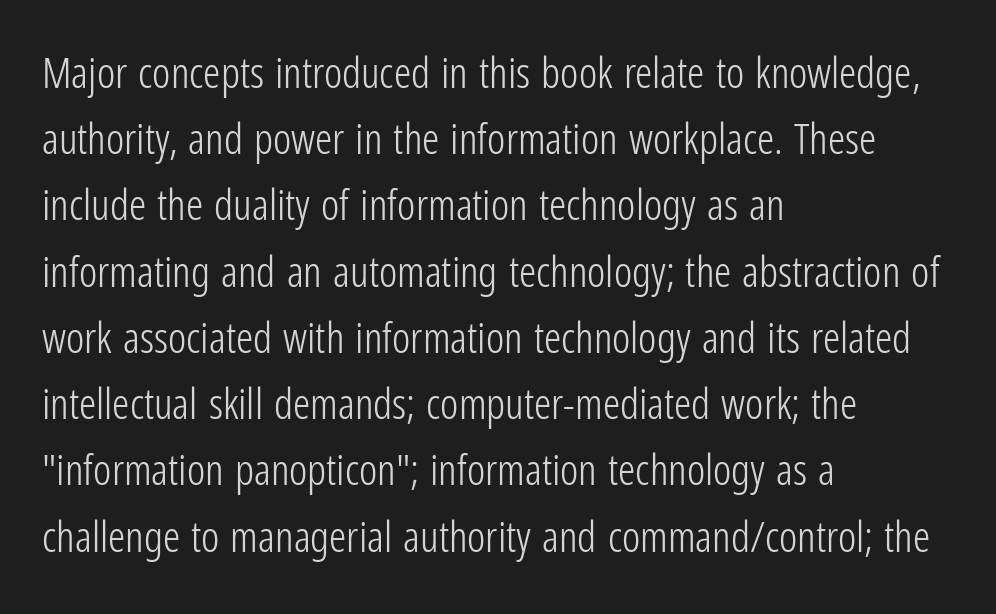
{"serif": "no", "italic": "no", "bold": "no", "weight": "light", "width": "condensed", "stroke_contrast": "low", "x_height": "medium", "monospaced": "no", "underline": "no", "align": "left", "line_spacing": "normal", "line_spacing_ratio": 1.54, "letter_spacing": "normal", "letter_spacing_em": 0.0, "glyph_px": 43}
